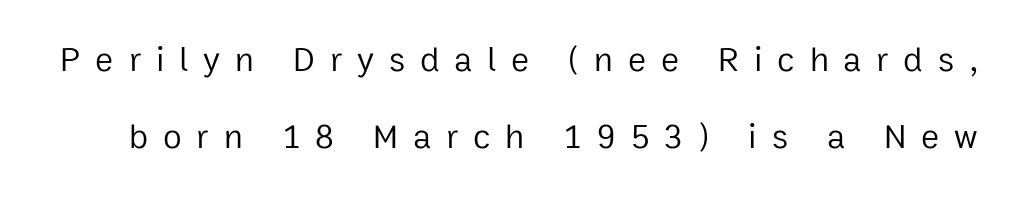
A typesetter would mark this as roman, not italic. Spacing between characters has been opened up far beyond the box default. Font category for this specimen: sans-serif. Loosely led — the rows are spread out. Glance below the letters and you will spot only blank space. Heaviness? Minimal to ordinary, like unemphasized prose.
